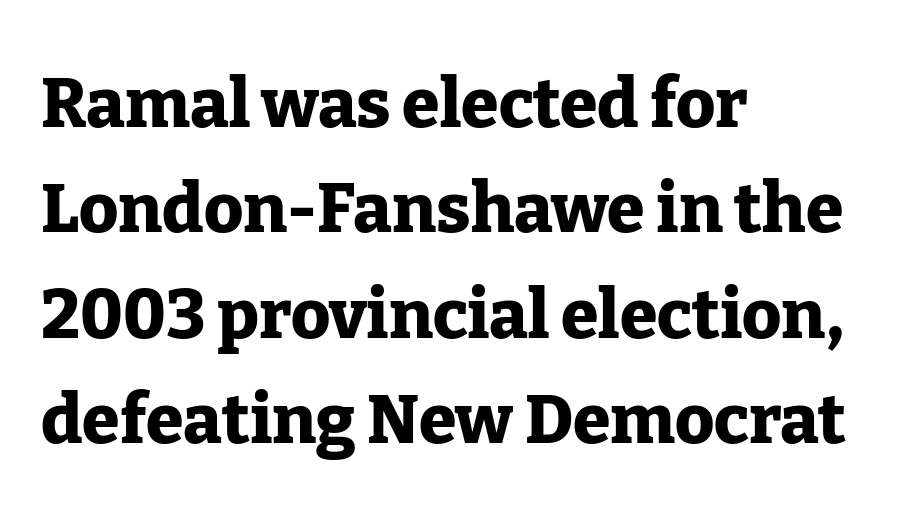
Q: Is the text bold? A: Yes.
Q: Is the text italic (slanted)? A: No, it is upright.
Q: Is the typeface a serif or a sans-serif typeface? A: Serif.
Q: Is the text underlined? A: No.
Q: How is the paragraph aligned? A: Left-aligned.
Q: Is the spacing between letters normal or unusually wide? A: Normal.
Q: Is the spacing between lines tight, normal or loose? A: Normal.
Q: Width (condensed, normal, or wide)? A: Normal.
Q: Stroke contrast? A: Low.
Q: x-height? A: Medium.
Q: Monospaced? A: No.
